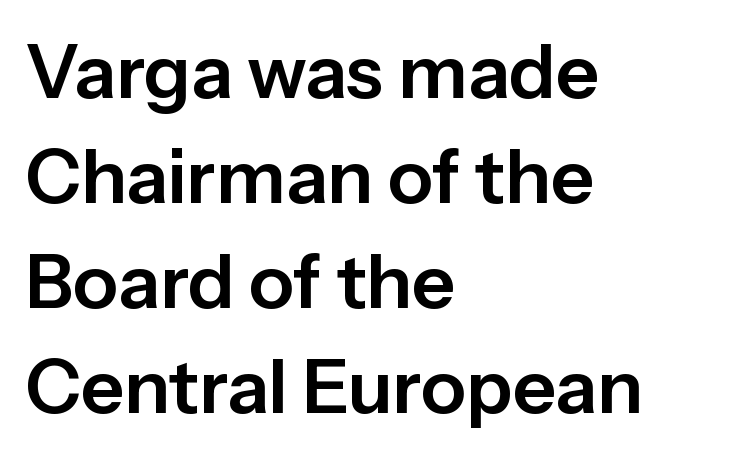
The image shows 75 px sans-serif type, upright; set left-aligned, normal line spacing (1.4x), normal letter spacing, not underlined; low stroke contrast and a medium x-height.
